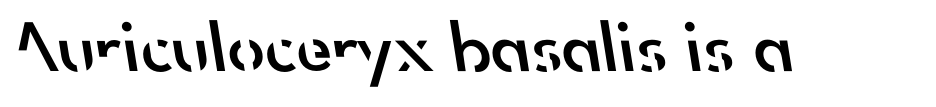
The image shows 74 px semibold sans-serif type; set normal letter spacing, not underlined; low stroke contrast and a small x-height.
